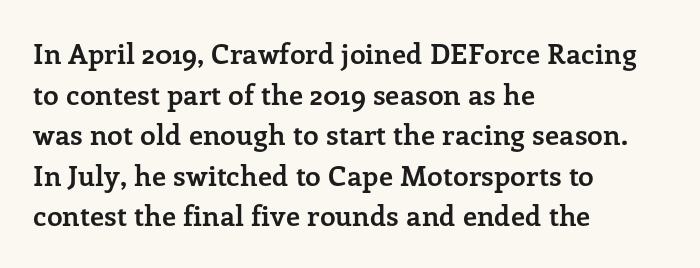
{"serif": "yes", "italic": "no", "bold": "yes", "weight": "semibold", "width": "normal", "stroke_contrast": "low", "x_height": "medium", "monospaced": "no", "underline": "no", "align": "left", "line_spacing": "normal", "line_spacing_ratio": 1.45, "letter_spacing": "normal", "letter_spacing_em": 0.0, "glyph_px": 28}
